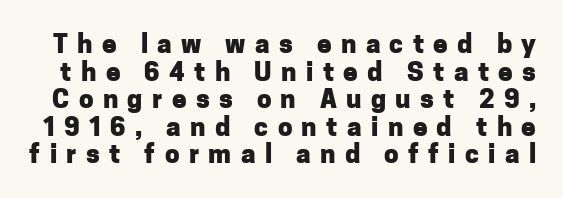
{"italic": "no", "bold": "yes", "underline": "no", "line_spacing": "tight", "line_spacing_ratio": 1.06, "letter_spacing": "wide", "letter_spacing_em": 0.36, "glyph_px": 26}
